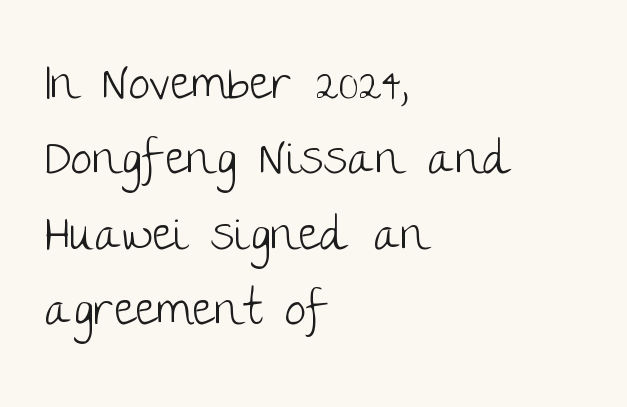
Q: Is the text bold? A: No.
Q: Is the text italic (slanted)? A: No, it is upright.
Q: Is the typeface a serif or a sans-serif typeface? A: Sans-serif.
Q: Is the text underlined? A: No.
Q: How is the paragraph aligned? A: Left-aligned.
Q: Is the spacing between letters normal or unusually wide? A: Normal.
Q: Is the spacing between lines tight, normal or loose? A: Normal.
Q: Width (condensed, normal, or wide)? A: Normal.
Q: Stroke contrast? A: Low.
Q: x-height? A: Large.
Q: Monospaced? A: No.
